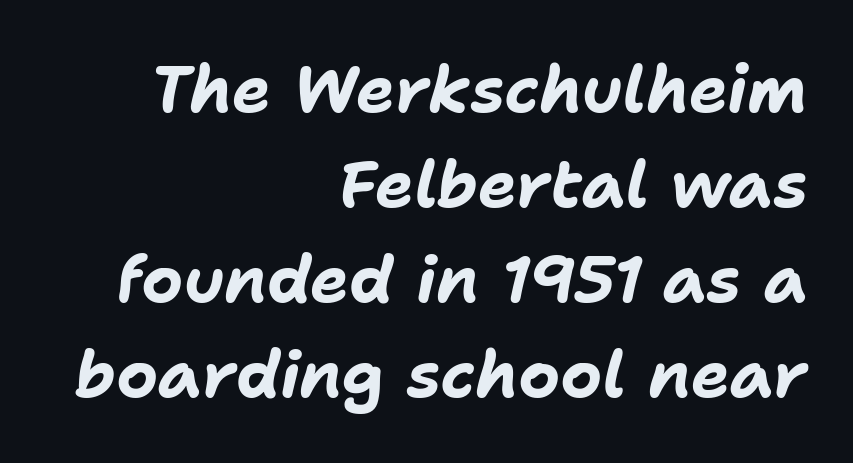
{"italic": "yes", "lean": "right", "slant_degrees": 11, "bold": "yes", "weight": "bold", "width": "normal", "stroke_contrast": "low", "x_height": "medium", "monospaced": "no", "underline": "no", "align": "right", "line_spacing": "normal", "line_spacing_ratio": 1.46, "letter_spacing": "normal", "letter_spacing_em": 0.0, "glyph_px": 65}
